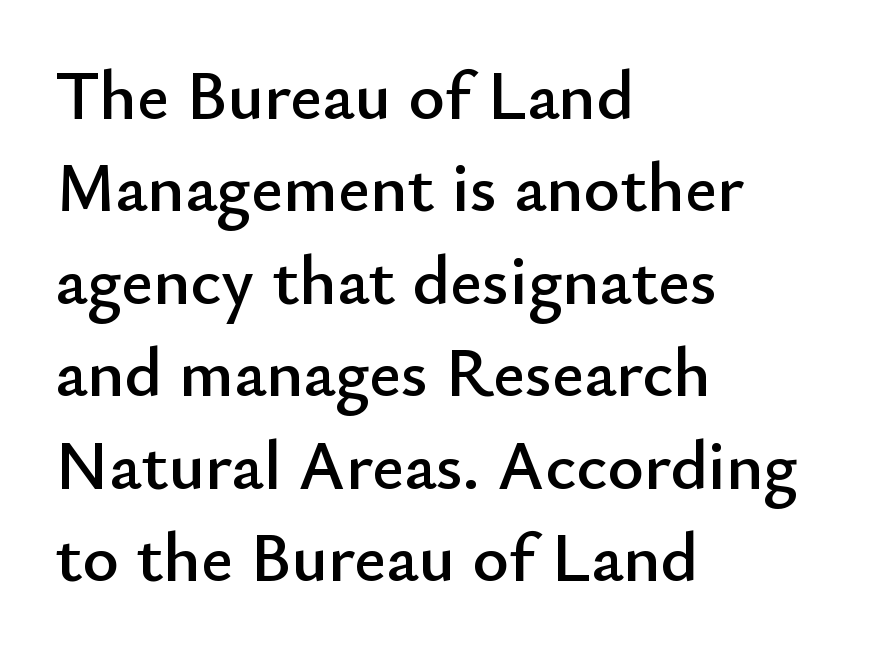
Q: Is the text italic (slanted)? A: No, it is upright.
Q: Is the typeface a serif or a sans-serif typeface? A: Sans-serif.
Q: Is the text underlined? A: No.
Q: How is the paragraph aligned? A: Left-aligned.
Q: Is the spacing between letters normal or unusually wide? A: Normal.
Q: Is the spacing between lines tight, normal or loose? A: Normal.
Q: Width (condensed, normal, or wide)? A: Normal.
Q: Stroke contrast? A: Low.
Q: x-height? A: Small.
Q: Monospaced? A: No.
